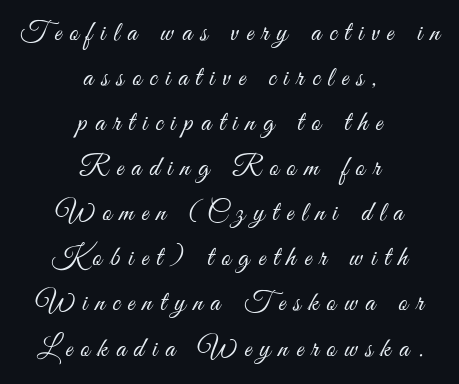
The face looks like a standard text weight, possibly lighter. The line-height multiplier appears to be the usual default. Stroke terminals: plain, sans-serif. Varying glyph widths throughout — classic text-font behaviour. Does the copy run flush right? No — it is centered line by line.
